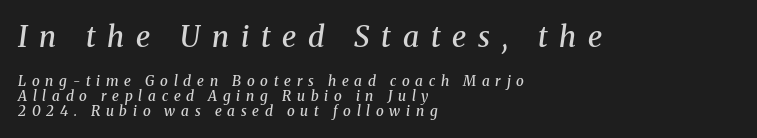
Q: Is the text bold? A: Semi-bold.
Q: Is the text italic (slanted)? A: Yes, it leans right by about 8 degrees.
Q: Is the typeface a serif or a sans-serif typeface? A: Serif.
Q: Is the text underlined? A: No.
Q: How is the paragraph aligned? A: Left-aligned.
Q: Is the spacing between letters normal or unusually wide? A: Unusually wide.
Q: Is the spacing between lines tight, normal or loose? A: Tight.
Q: Which block of text is set in a larger size, the first (top) or the second (bottom)? A: The first (top) one.
Q: Width (condensed, normal, or wide)? A: Normal.
Q: Stroke contrast? A: Medium.
Q: x-height? A: Medium.
Q: Monospaced? A: No.
